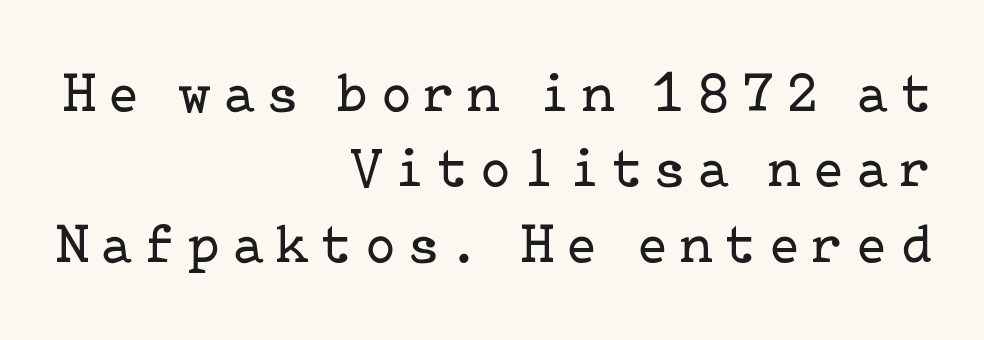
Q: Is the text bold? A: No.
Q: Is the text italic (slanted)? A: No, it is upright.
Q: Is the typeface a serif or a sans-serif typeface? A: Serif.
Q: Is the text underlined? A: No.
Q: How is the paragraph aligned? A: Right-aligned.
Q: Is the spacing between letters normal or unusually wide? A: Unusually wide.
Q: Is the spacing between lines tight, normal or loose? A: Normal.
Q: Width (condensed, normal, or wide)? A: Normal.
Q: Stroke contrast? A: Low.
Q: x-height? A: Medium.
